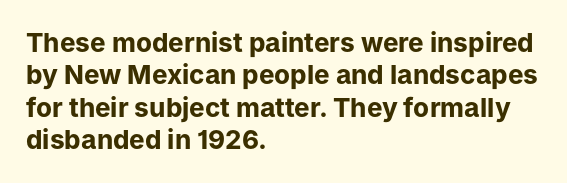
Q: Is the text bold? A: Yes.
Q: Is the text italic (slanted)? A: No, it is upright.
Q: Is the text underlined? A: No.
Q: How is the paragraph aligned? A: Left-aligned.
Q: Is the spacing between letters normal or unusually wide? A: Normal.
Q: Is the spacing between lines tight, normal or loose? A: Normal.
